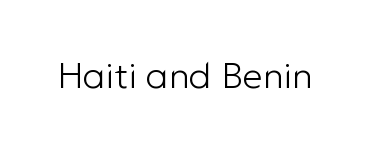
Q: Is the text bold? A: No.
Q: Is the text italic (slanted)? A: No, it is upright.
Q: Is the typeface a serif or a sans-serif typeface? A: Sans-serif.
Q: Is the text underlined? A: No.
Q: Is the spacing between letters normal or unusually wide? A: Normal.
Q: Width (condensed, normal, or wide)? A: Normal.
Q: Stroke contrast? A: Low.
Q: x-height? A: Medium.
Q: Monospaced? A: No.
